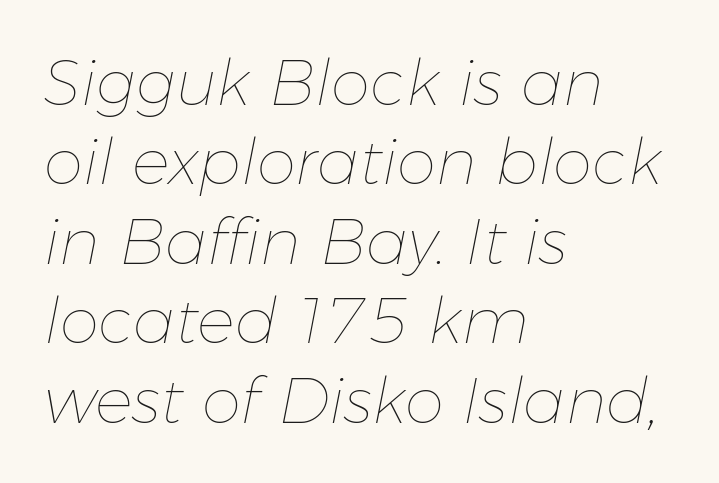
The image shows 63 px thin type, italic (leaning right); set left-aligned, normal line spacing (1.26x), normal letter spacing, not underlined; low stroke contrast and a medium x-height.
